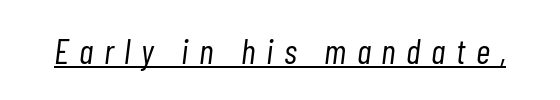
The image shows 35 px light, condensed type, italic (leaning right); set unusually wide letter spacing (+0.3 em), underlined; low stroke contrast and a medium x-height.
